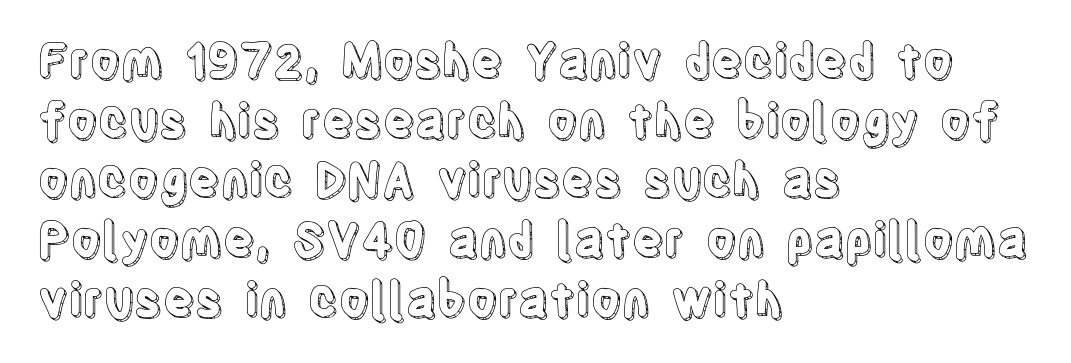
{"italic": "no", "width": "condensed", "x_height": "large", "monospaced": "no", "underline": "no", "align": "left", "line_spacing": "normal", "line_spacing_ratio": 1.27, "letter_spacing": "normal", "letter_spacing_em": 0.0, "glyph_px": 47}
